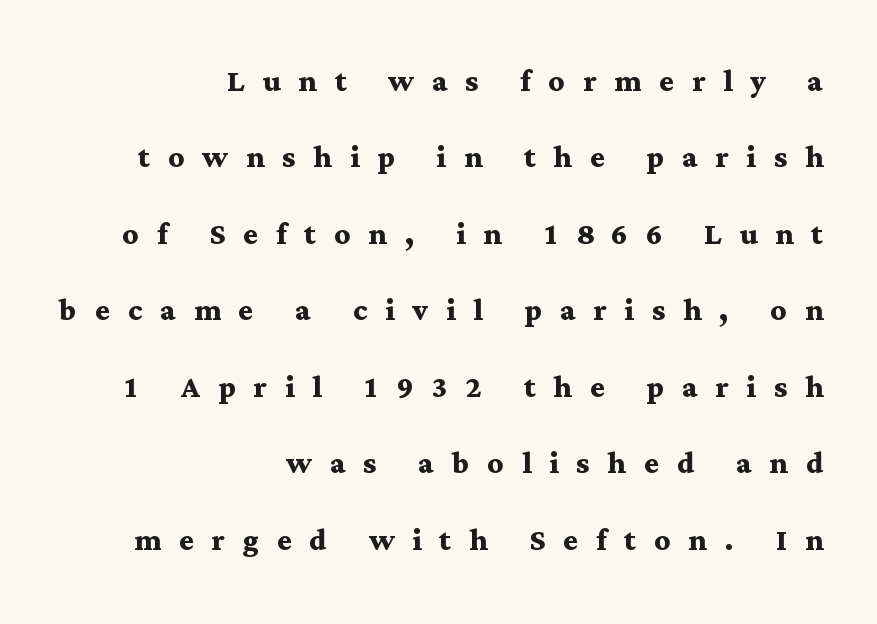
Q: Is the text bold? A: Yes.
Q: Is the text italic (slanted)? A: No, it is upright.
Q: Is the typeface a serif or a sans-serif typeface? A: Serif.
Q: Is the text underlined? A: No.
Q: How is the paragraph aligned? A: Right-aligned.
Q: Is the spacing between letters normal or unusually wide? A: Unusually wide.
Q: Is the spacing between lines tight, normal or loose? A: Loose.
Q: Width (condensed, normal, or wide)? A: Wide.
Q: Stroke contrast? A: Medium.
Q: x-height? A: Medium.
Q: Monospaced? A: No.
